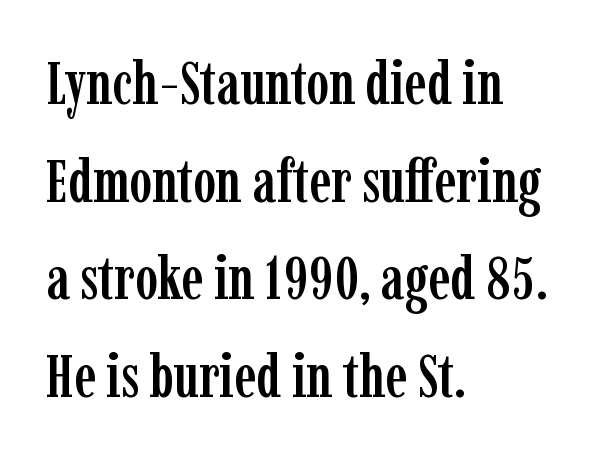
{"serif": "yes", "italic": "no", "width": "condensed", "stroke_contrast": "low", "x_height": "medium", "monospaced": "no", "underline": "no", "align": "left", "line_spacing": "normal", "line_spacing_ratio": 1.6, "letter_spacing": "normal", "letter_spacing_em": 0.0, "glyph_px": 61}
